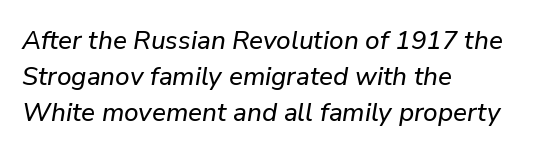
Beneath every word, the page is bare. Horizontal bands of white between lines are of average thickness. The specimen reads as italic at a glance. The letters sit at their default tracking, neither squeezed nor spread. Compared with a centered layout, this one pins lines to the left instead.
